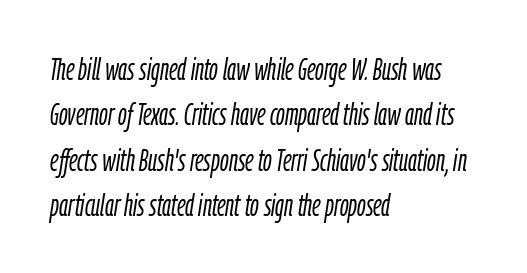
The image shows 30 px light, condensed type, italic (leaning right); set left-aligned, normal line spacing (1.51x), normal letter spacing, not underlined; low stroke contrast and a medium x-height.
